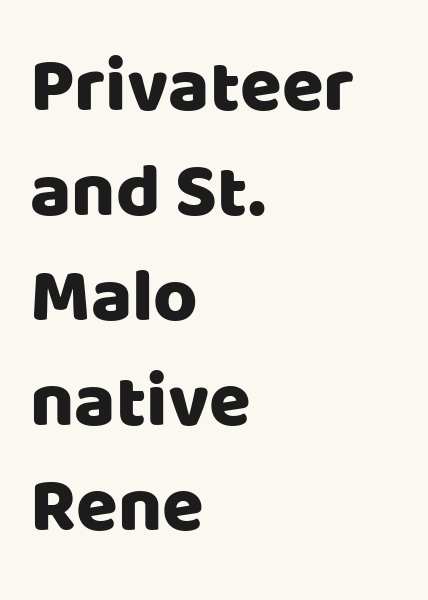
The image shows 76 px sans-serif type, upright; set left-aligned, normal line spacing (1.38x), normal letter spacing, not underlined; low stroke contrast and a large x-height.
